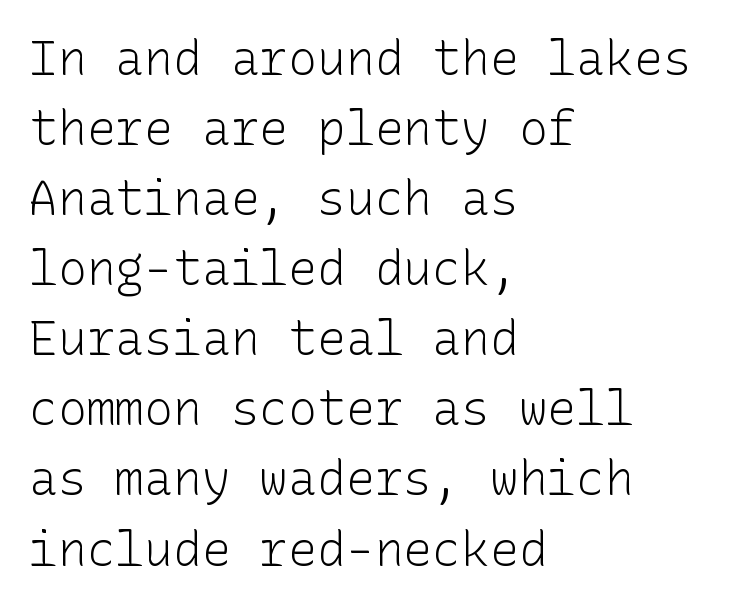
The image shows 48 px light sans-serif type, upright; set left-aligned, normal line spacing (1.46x), normal letter spacing, not underlined; low stroke contrast and a medium x-height.
